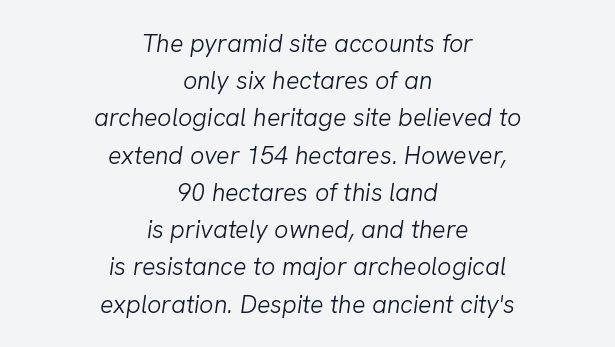
The passage shown is not underscored anywhere. The face looks like a standard text weight, possibly lighter. Default kerning and tracking; the words read as compact shapes. You can tell it's italic because the verticals aren't actually vertical. Interline gaps are of average width in this sample.
